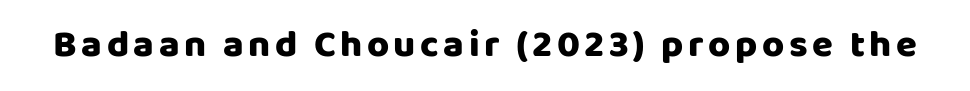
In terms of posture, this sample is upright. Proportional: the letters do not fall into vertical columns. Is the type bold? Yes — the strokes are clearly thick and heavy. Is this a sans? Yes — the strokes have no serifs. Lines of text with bare space underneath.
